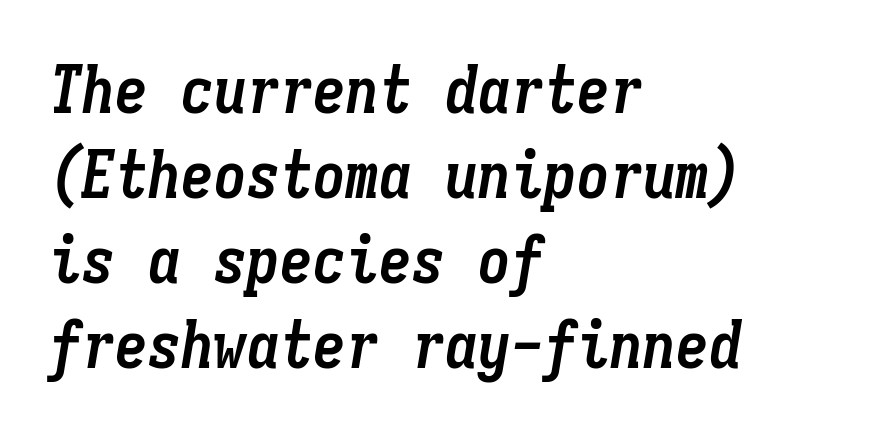
These lines sit exactly where default settings would place them. The passage shown is typed in a monospace face where columns stay perfectly aligned. The gaps between neighbouring characters are ordinary and unremarkable. Tall strokes in this sample are angled rather than plumb.
